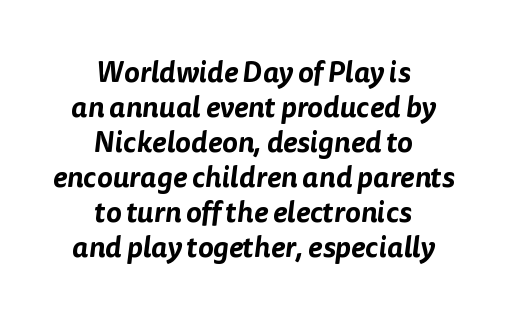
Q: Is the typeface a serif or a sans-serif typeface? A: Sans-serif.
Q: Is the text underlined? A: No.
Q: How is the paragraph aligned? A: Centered.
Q: Is the spacing between letters normal or unusually wide? A: Normal.
Q: Width (condensed, normal, or wide)? A: Normal.
Q: Stroke contrast? A: Low.
Q: x-height? A: Medium.
Q: Monospaced? A: No.
